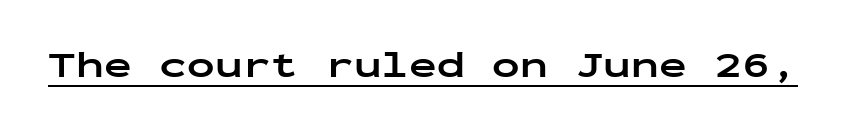
Q: Is the text bold? A: Yes.
Q: Is the text italic (slanted)? A: No, it is upright.
Q: Is the typeface a serif or a sans-serif typeface? A: Sans-serif.
Q: Is the text underlined? A: Yes.
Q: Is the spacing between letters normal or unusually wide? A: Normal.
Q: Width (condensed, normal, or wide)? A: Wide.
Q: Stroke contrast? A: Low.
Q: x-height? A: Medium.
Q: Monospaced? A: Yes.
